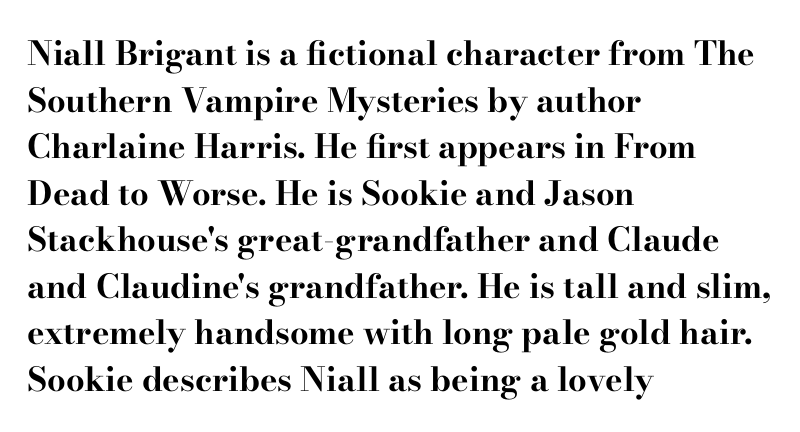
Q: Is the text bold? A: Yes.
Q: Is the text italic (slanted)? A: No, it is upright.
Q: Is the typeface a serif or a sans-serif typeface? A: Serif.
Q: Is the text underlined? A: No.
Q: How is the paragraph aligned? A: Left-aligned.
Q: Is the spacing between letters normal or unusually wide? A: Normal.
Q: Is the spacing between lines tight, normal or loose? A: Normal.
Q: Width (condensed, normal, or wide)? A: Wide.
Q: Stroke contrast? A: High.
Q: x-height? A: Small.
Q: Monospaced? A: No.
